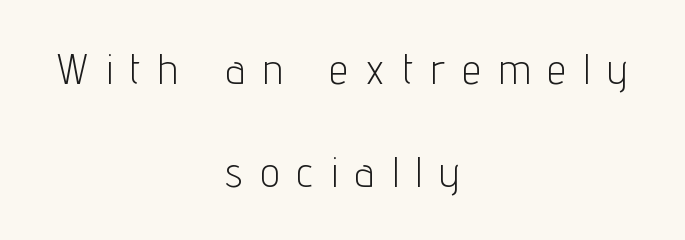
Q: Is the text bold? A: No.
Q: Is the text italic (slanted)? A: No, it is upright.
Q: Is the typeface a serif or a sans-serif typeface? A: Sans-serif.
Q: Is the text underlined? A: No.
Q: How is the paragraph aligned? A: Centered.
Q: Is the spacing between letters normal or unusually wide? A: Unusually wide.
Q: Is the spacing between lines tight, normal or loose? A: Loose.
Q: Width (condensed, normal, or wide)? A: Condensed.
Q: Stroke contrast? A: Low.
Q: x-height? A: Medium.
Q: Monospaced? A: No.
